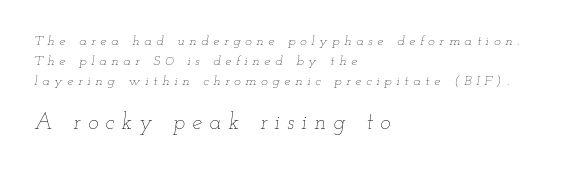
The image shows 22 px text type, italic (leaning right); set left-aligned, normal line spacing (1.44x), unusually wide letter spacing (+0.33 em), not underlined; the second (bottom) block is 1.57x larger.
